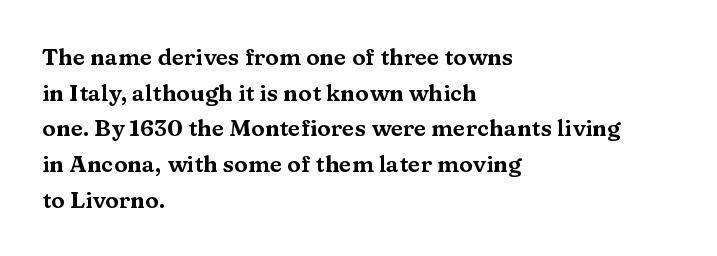
{"italic": "no", "underline": "no", "align": "left", "line_spacing": "normal", "line_spacing_ratio": 1.55, "letter_spacing": "normal", "letter_spacing_em": 0.0, "glyph_px": 23}
